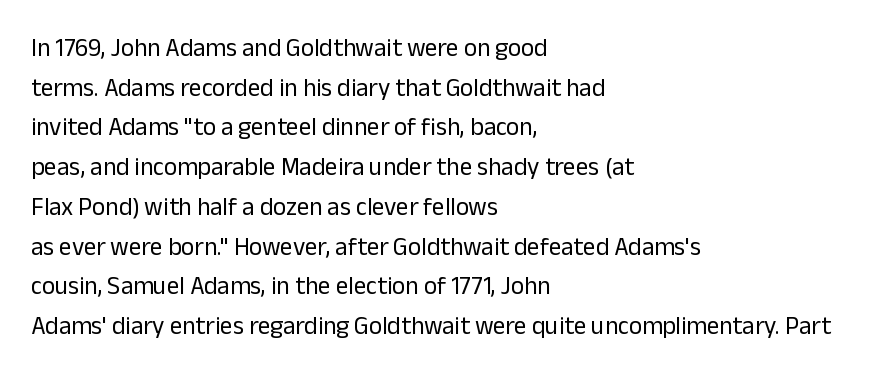
The image shows 25 px text type, upright; set left-aligned, normal line spacing (1.59x), normal letter spacing, not underlined.
